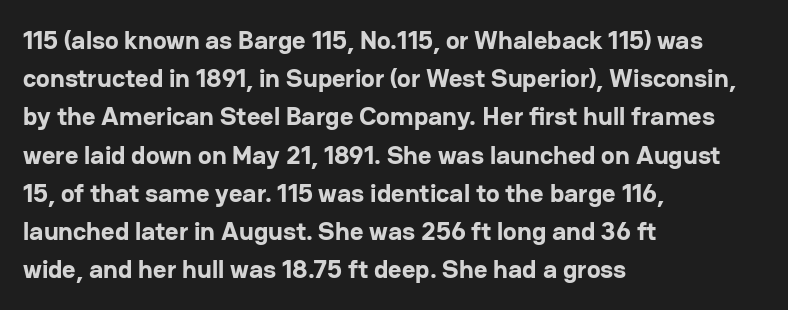
The image shows 26 px bold type, upright; set left-aligned, normal line spacing (1.47x), normal letter spacing, not underlined.
